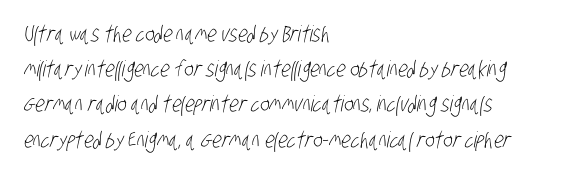
The image shows 22 px text type; set left-aligned, normal line spacing (1.6x), normal letter spacing, not underlined.
